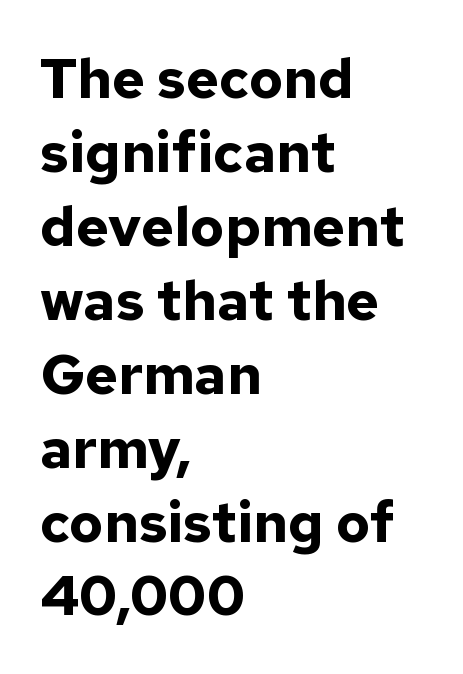
{"serif": "no", "italic": "no", "bold": "yes", "weight": "bold", "width": "normal", "stroke_contrast": "low", "x_height": "medium", "monospaced": "no", "underline": "no", "align": "left", "line_spacing": "normal", "line_spacing_ratio": 1.32, "letter_spacing": "normal", "letter_spacing_em": 0.0, "glyph_px": 56}
